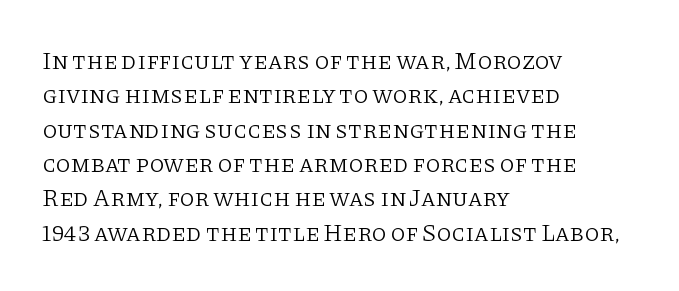
Q: Is the text bold? A: No.
Q: Is the text italic (slanted)? A: No, it is upright.
Q: Is the text underlined? A: No.
Q: How is the paragraph aligned? A: Left-aligned.
Q: Is the spacing between letters normal or unusually wide? A: Normal.
Q: Is the spacing between lines tight, normal or loose? A: Normal.
